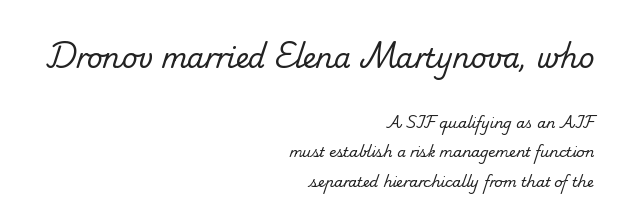
{"bold": "no", "underline": "no", "align": "right", "line_spacing": "loose", "line_spacing_ratio": 2.11, "letter_spacing": "normal", "letter_spacing_em": 0.0, "larger_block": "first", "size_ratio": 1.93, "glyph_px": 27}
